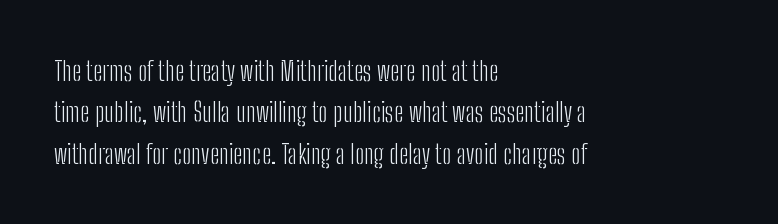
In terms of leading, this rendering sits right in the middle. The lettering stays uniformly vertical, giving the passage a roman look. Decoration check: the copy has no underline. The passage shown is not bold in any degree. How are the letters spaced? Ordinarily, with no added tracking.
